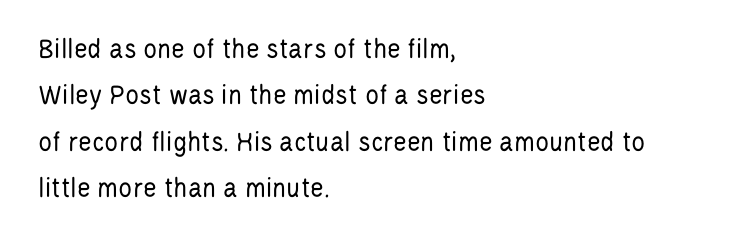
Underline: absent. You could not count columns in this text — the font is proportionally spaced. You can tell it's not italic because the verticals are truly vertical. Spacing between characters is what you'd get straight out of the box.
